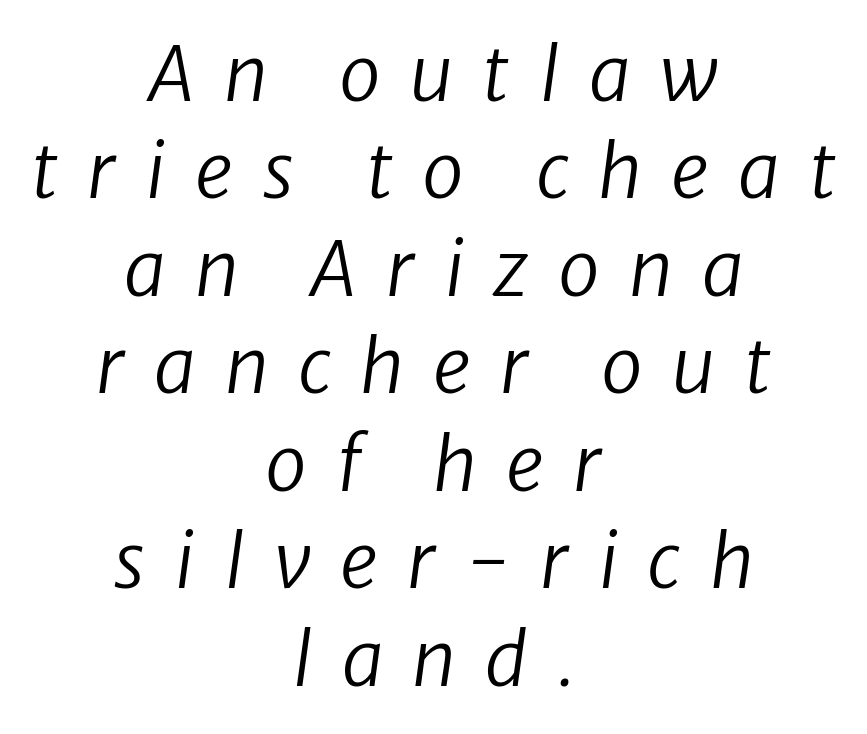
{"italic": "yes", "lean": "right", "slant_degrees": 8, "bold": "no", "weight": "regular", "width": "normal", "stroke_contrast": "low", "x_height": "medium", "monospaced": "no", "underline": "no", "align": "center", "line_spacing": "normal", "line_spacing_ratio": 1.3, "letter_spacing": "wide", "letter_spacing_em": 0.39, "glyph_px": 75}
